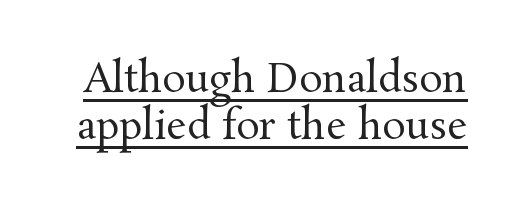
Q: Is the text bold? A: No.
Q: Is the text italic (slanted)? A: No, it is upright.
Q: Is the typeface a serif or a sans-serif typeface? A: Serif.
Q: Is the text underlined? A: Yes.
Q: Is the spacing between letters normal or unusually wide? A: Normal.
Q: Width (condensed, normal, or wide)? A: Normal.
Q: Stroke contrast? A: Medium.
Q: x-height? A: Medium.
Q: Monospaced? A: No.
